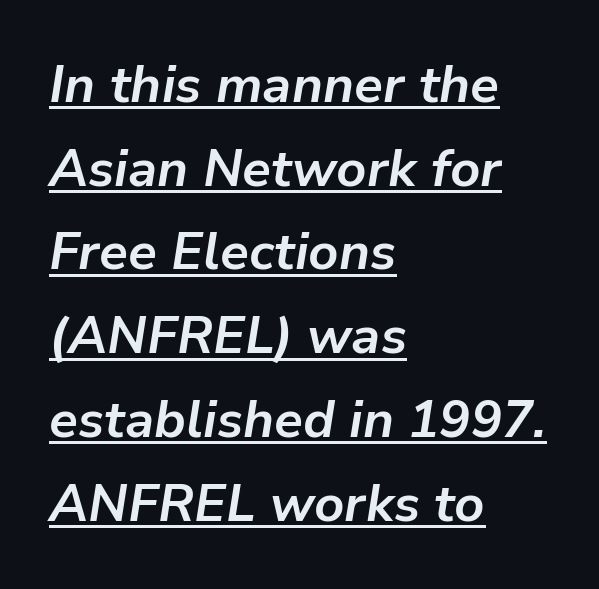
Interline gaps are of average width in this sample. The face used here is proportionally spaced, like ordinary book or web type. Inter-character spacing is left at the font's built-in metrics. Alignment: flush left. The face used here has the dense, thick strokes of a bold. Designer's note — italics engaged.
